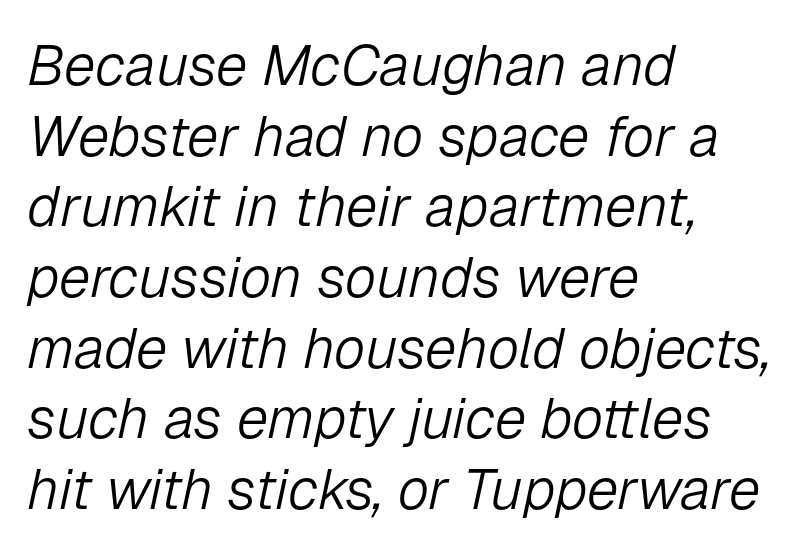
Q: Is the text bold? A: No.
Q: Is the text italic (slanted)? A: Yes, it leans right by about 12 degrees.
Q: Is the text underlined? A: No.
Q: How is the paragraph aligned? A: Left-aligned.
Q: Is the spacing between letters normal or unusually wide? A: Normal.
Q: Width (condensed, normal, or wide)? A: Normal.
Q: Stroke contrast? A: Low.
Q: x-height? A: Medium.
Q: Monospaced? A: No.
